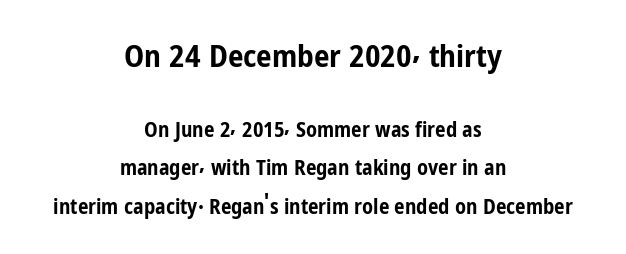
Q: Is the text bold? A: Yes.
Q: Is the text italic (slanted)? A: No, it is upright.
Q: Is the typeface a serif or a sans-serif typeface? A: Sans-serif.
Q: Is the text underlined? A: No.
Q: How is the paragraph aligned? A: Centered.
Q: Is the spacing between letters normal or unusually wide? A: Normal.
Q: Which block of text is set in a larger size, the first (top) or the second (bottom)? A: The first (top) one.
Q: Width (condensed, normal, or wide)? A: Condensed.
Q: Stroke contrast? A: Low.
Q: x-height? A: Medium.
Q: Monospaced? A: No.
